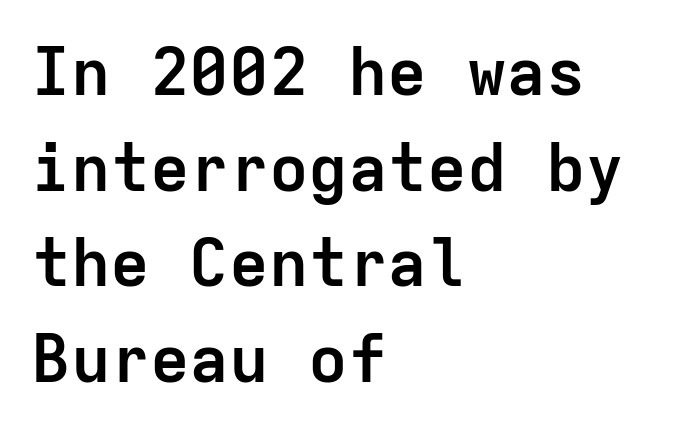
{"serif": "no", "italic": "no", "bold": "yes", "weight": "semibold", "width": "normal", "stroke_contrast": "low", "x_height": "medium", "monospaced": "yes", "underline": "no", "align": "left", "line_spacing": "normal", "line_spacing_ratio": 1.45, "letter_spacing": "normal", "letter_spacing_em": 0.0, "glyph_px": 66}
